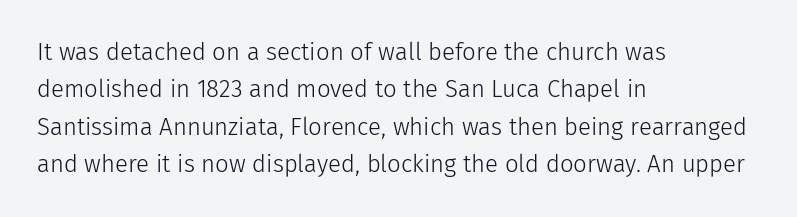
The image shows 24 px text type, upright; set left-aligned, normal line spacing (1.56x), normal letter spacing, not underlined.
